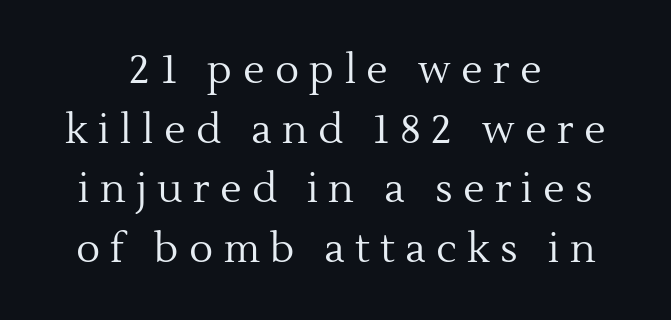
The image shows 40 px regular-weight serif type, upright; set centered, normal line spacing (1.49x), unusually wide letter spacing (+0.26 em), not underlined; a medium x-height.
